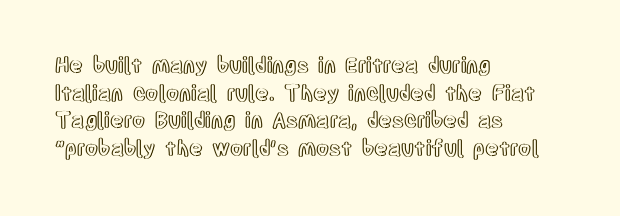
The image shows 21 px text type, upright; set left-aligned, normal line spacing (1.32x), normal letter spacing, not underlined.
